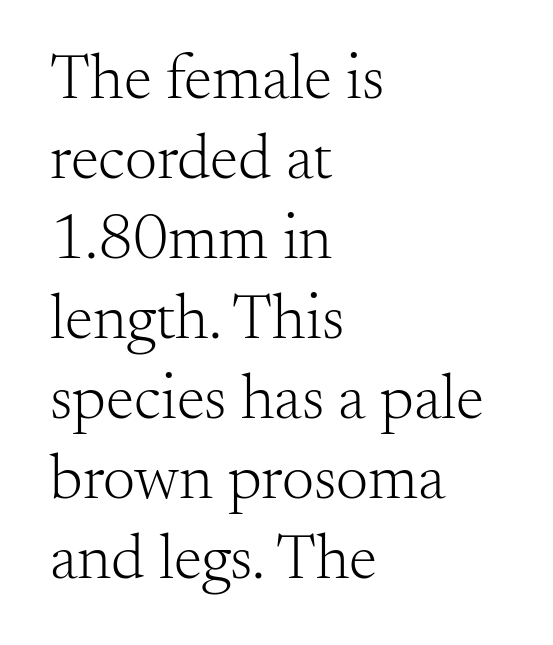
Serifs: yes, visible at the terminals of the letterforms. Honestly, the letter spacing is just normal — you wouldn't notice it. Each letter keeps its own natural width here, so spacing adapts to shape. The foot of each line stays bare and open. The passage is arranged the way most books set body copy — flush left.
